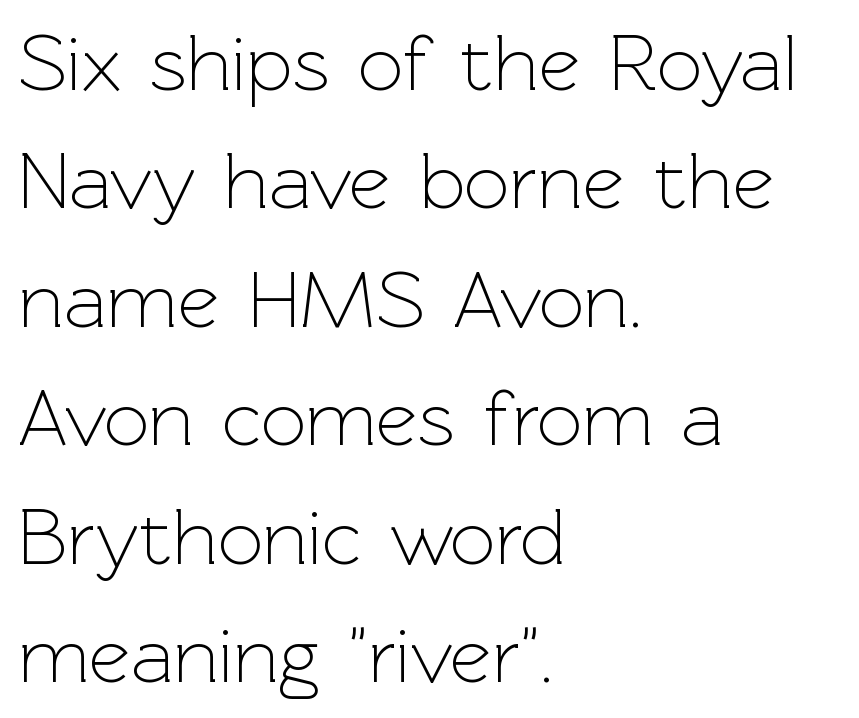
The image shows 80 px light sans-serif type, upright; set left-aligned, normal line spacing (1.48x), normal letter spacing, not underlined; a medium x-height.
